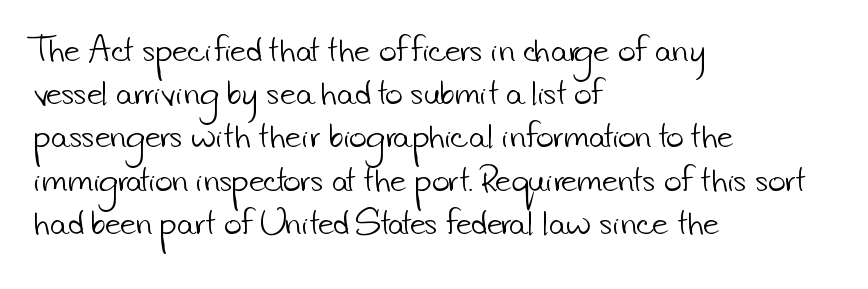
The image shows 30 px light sans-serif type; set left-aligned, normal line spacing (1.44x), normal letter spacing, not underlined; low stroke contrast and a small x-height.
